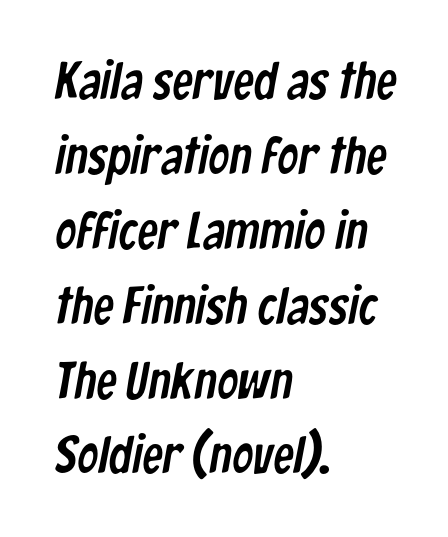
Q: Is the typeface a serif or a sans-serif typeface? A: Sans-serif.
Q: Is the text underlined? A: No.
Q: How is the paragraph aligned? A: Left-aligned.
Q: Is the spacing between letters normal or unusually wide? A: Normal.
Q: Is the spacing between lines tight, normal or loose? A: Normal.
Q: Width (condensed, normal, or wide)? A: Condensed.
Q: Stroke contrast? A: Low.
Q: x-height? A: Medium.
Q: Monospaced? A: No.
